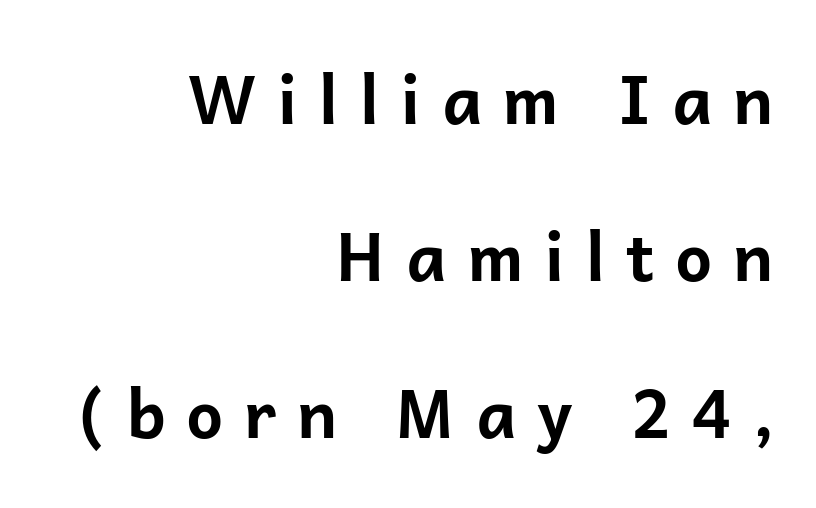
The image shows 66 px bold sans-serif type, upright; set right-aligned, loose line spacing (2.38x), unusually wide letter spacing (+0.31 em), not underlined; low stroke contrast and a medium x-height.
